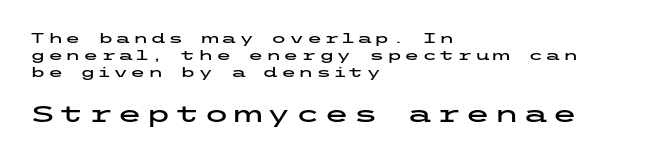
Q: Is the text italic (slanted)? A: No, it is upright.
Q: Is the text underlined? A: No.
Q: How is the paragraph aligned? A: Left-aligned.
Q: Which block of text is set in a larger size, the first (top) or the second (bottom)? A: The second (bottom) one.
